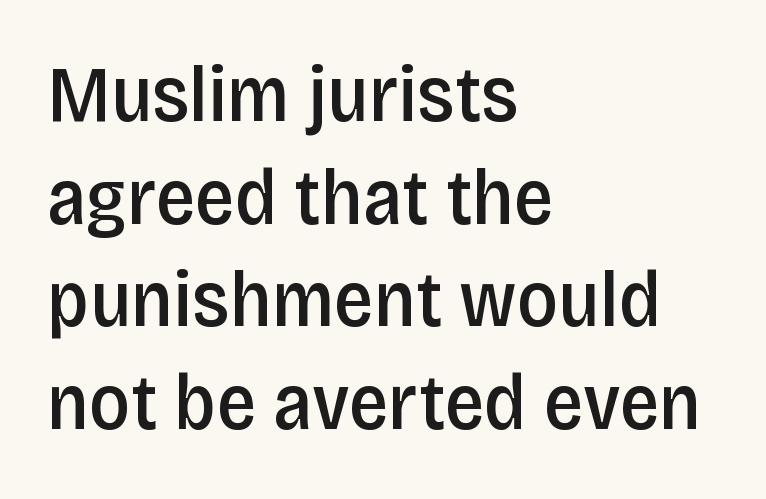
Type without underlining. The horizontal fit of the characters is conventional and even. On the weight axis this lands at semibold, roughly 600. Short and long lines alike share a common starting point at left.
